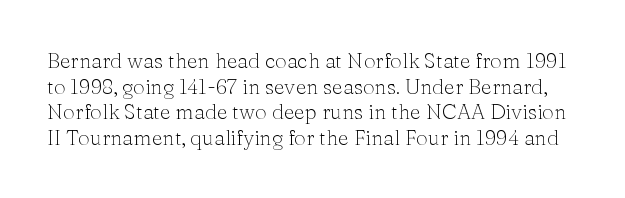
{"italic": "no", "bold": "no", "underline": "no", "line_spacing_ratio": 1.22, "letter_spacing": "normal", "letter_spacing_em": 0.0, "glyph_px": 21}
